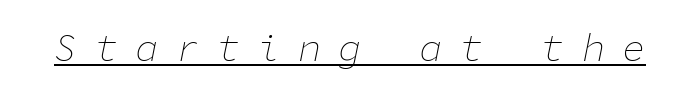
{"italic": "yes", "lean": "right", "slant_degrees": 11, "bold": "no", "weight": "thin", "width": "normal", "stroke_contrast": "low", "x_height": "medium", "monospaced": "yes", "underline": "yes", "letter_spacing": "wide", "letter_spacing_em": 0.44, "glyph_px": 39}
